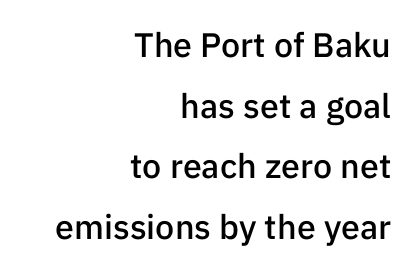
Q: Is the text bold? A: Semi-bold.
Q: Is the text italic (slanted)? A: No, it is upright.
Q: Is the typeface a serif or a sans-serif typeface? A: Sans-serif.
Q: Is the text underlined? A: No.
Q: How is the paragraph aligned? A: Right-aligned.
Q: Is the spacing between letters normal or unusually wide? A: Normal.
Q: Width (condensed, normal, or wide)? A: Normal.
Q: Stroke contrast? A: Low.
Q: x-height? A: Medium.
Q: Monospaced? A: No.
